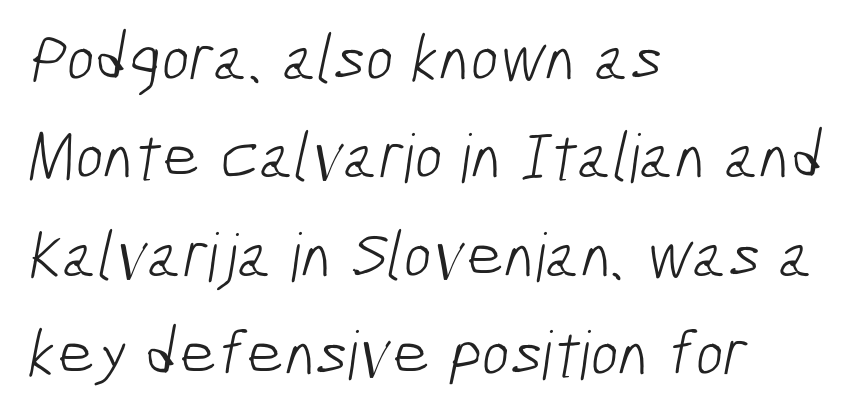
{"serif": "no", "bold": "no", "weight": "light", "width": "condensed", "stroke_contrast": "low", "x_height": "medium", "monospaced": "no", "underline": "no", "align": "left", "line_spacing": "normal", "line_spacing_ratio": 1.47, "letter_spacing": "normal", "letter_spacing_em": 0.0, "glyph_px": 67}
